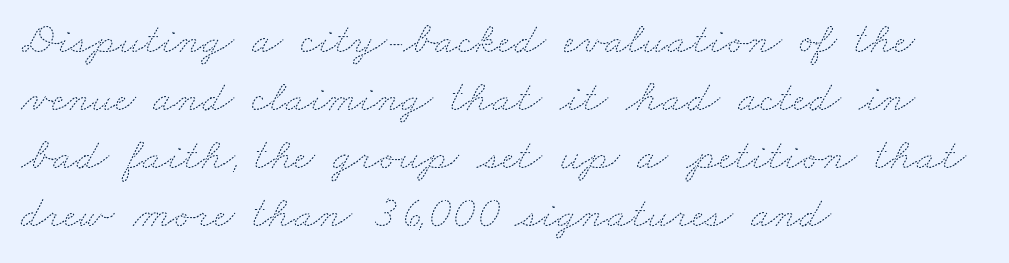
Varying glyph widths throughout — classic text-font behaviour. Is the type heavy? It reads as light-to-regular instead. Glance below the letters and you will spot only blank space. Compared with a centered layout, this one pins lines to the left instead. Honestly, the letter spacing is just normal — you wouldn't notice it. The space between consecutive lines is moderate.
